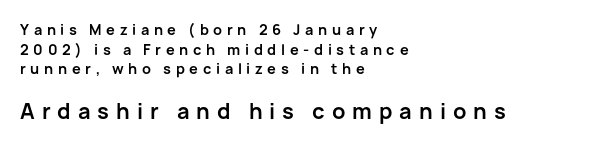
This rendering widens character spacing well past its baseline value. A typesetter would call this leading conventional body-copy spacing. The text block is weighted toward the left margin, trailing off unevenly rightward. The letters stand straight up with perfectly vertical stems. Scale increases going downward across the two blocks. Pretty heavy lettering here — definitely bold.
